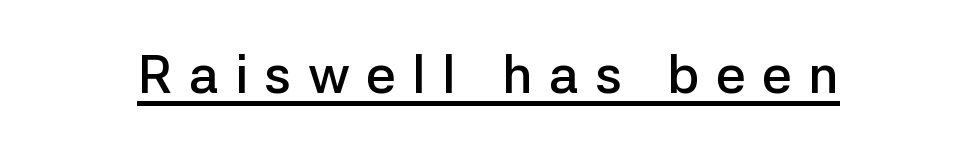
The letters advance in unequal steps, a hallmark of proportional type. The glyphs are accompanied by a horizontal stroke just below them. I'd call this a sans setting — the letters go barefoot. Tall strokes in this sample are plumb rather than angled. Display-style spreading of the glyphs; the letterfit is very open.
